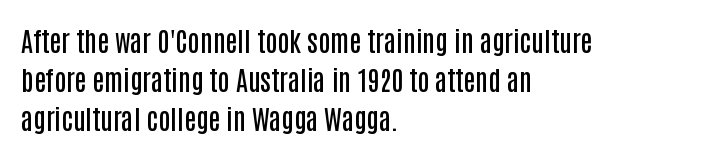
The image shows 27 px text type, upright; set left-aligned, normal line spacing (1.44x), normal letter spacing, not underlined.
